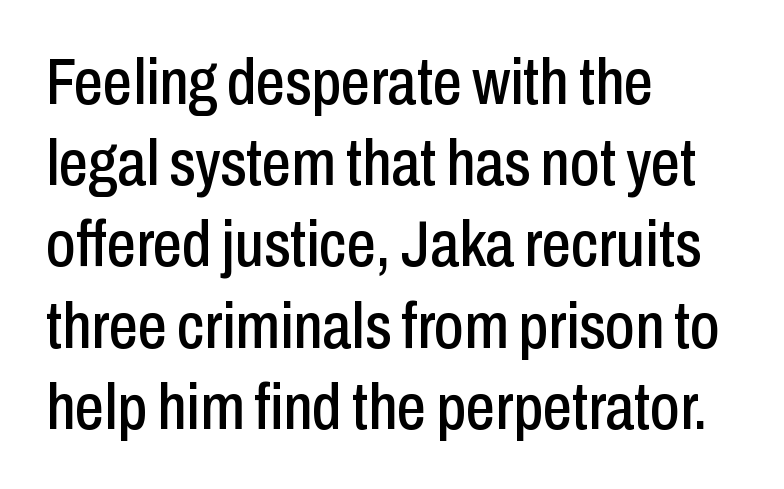
The image shows 65 px condensed sans-serif type, upright; set left-aligned, normal line spacing (1.25x), normal letter spacing, not underlined; low stroke contrast and a medium x-height.
